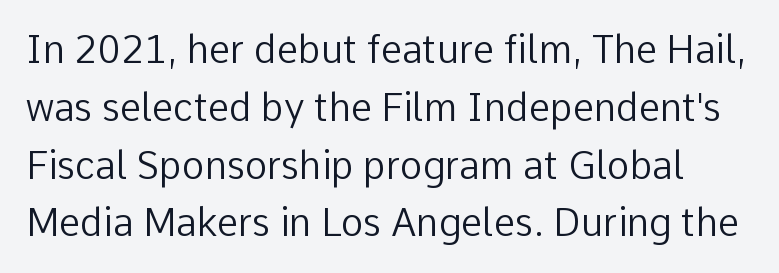
Q: Is the text bold? A: No.
Q: Is the text italic (slanted)? A: No, it is upright.
Q: Is the typeface a serif or a sans-serif typeface? A: Sans-serif.
Q: Is the text underlined? A: No.
Q: Is the spacing between letters normal or unusually wide? A: Normal.
Q: Is the spacing between lines tight, normal or loose? A: Normal.
Q: Width (condensed, normal, or wide)? A: Normal.
Q: Stroke contrast? A: Low.
Q: x-height? A: Medium.
Q: Monospaced? A: No.
